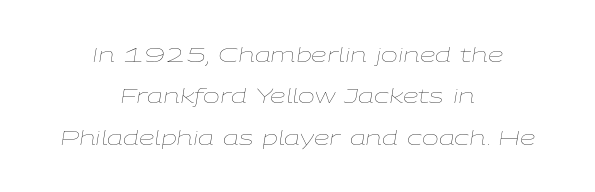
Q: Is the text bold? A: No.
Q: Is the text italic (slanted)? A: Yes, it leans right by about 9 degrees.
Q: Is the text underlined? A: No.
Q: How is the paragraph aligned? A: Centered.
Q: Is the spacing between letters normal or unusually wide? A: Normal.
Q: Is the spacing between lines tight, normal or loose? A: Loose.
